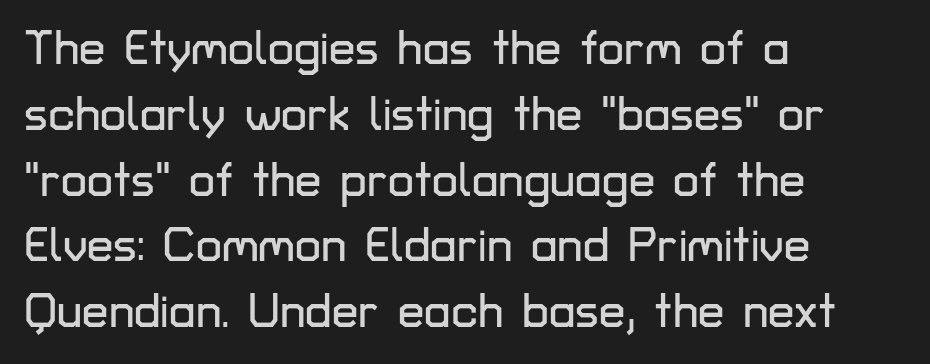
The image shows 47 px sans-serif type, upright; set left-aligned, normal line spacing (1.4x), normal letter spacing, not underlined; low stroke contrast and a medium x-height.
